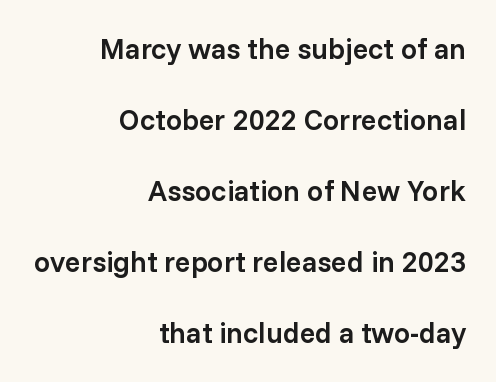
The image shows 29 px semibold sans-serif type, upright; set right-aligned, loose line spacing (2.45x), normal letter spacing, not underlined; low stroke contrast and a medium x-height.
